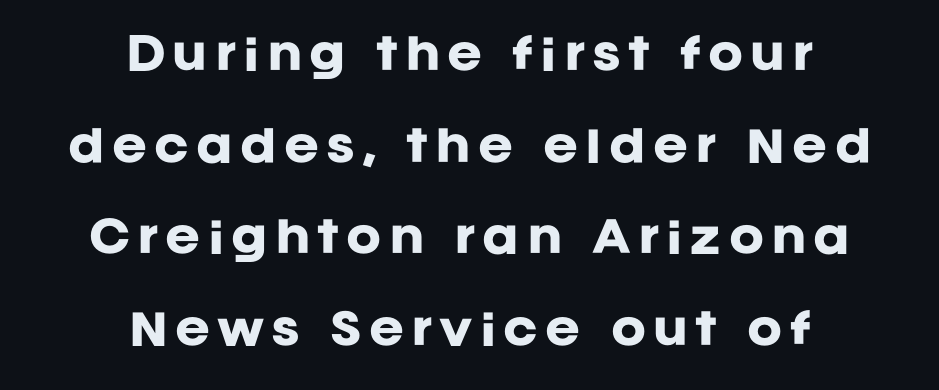
Q: Is the text bold? A: Yes.
Q: Is the text italic (slanted)? A: No, it is upright.
Q: Is the typeface a serif or a sans-serif typeface? A: Sans-serif.
Q: Is the text underlined? A: No.
Q: How is the paragraph aligned? A: Centered.
Q: Is the spacing between lines tight, normal or loose? A: Loose.
Q: Width (condensed, normal, or wide)? A: Normal.
Q: Stroke contrast? A: Low.
Q: x-height? A: Large.
Q: Monospaced? A: No.
